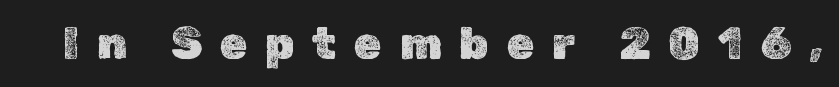
The specimen reads as upright at a glance. The baseline area is clear. The face used here is proportionally spaced, like ordinary book or web type. Does extra space separate the letters? Yes, quite a lot of it.
